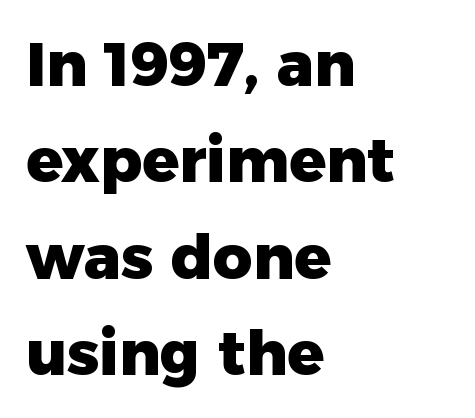
The image shows 61 px heavy sans-serif type, upright; set left-aligned, normal line spacing (1.58x), normal letter spacing, not underlined; low stroke contrast and a medium x-height.
